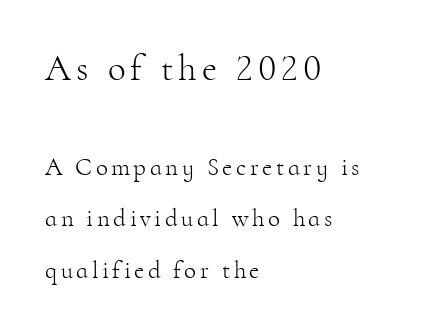
Q: Is the text bold? A: No.
Q: Is the text italic (slanted)? A: No, it is upright.
Q: Is the typeface a serif or a sans-serif typeface? A: Serif.
Q: Is the text underlined? A: No.
Q: How is the paragraph aligned? A: Left-aligned.
Q: Is the spacing between lines tight, normal or loose? A: Loose.
Q: Which block of text is set in a larger size, the first (top) or the second (bottom)? A: The first (top) one.
Q: Width (condensed, normal, or wide)? A: Normal.
Q: Stroke contrast? A: High.
Q: x-height? A: Small.
Q: Monospaced? A: No.
